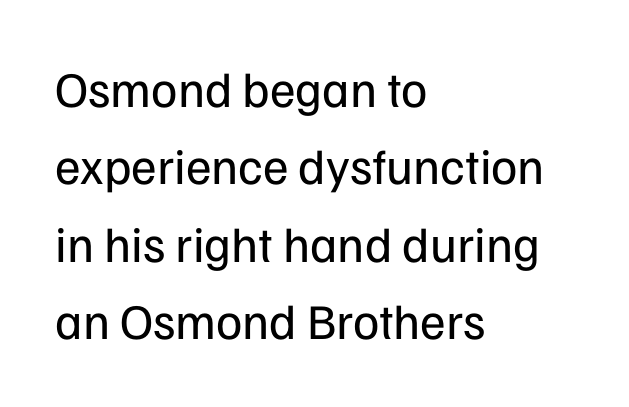
Q: Is the text bold? A: No.
Q: Is the text italic (slanted)? A: No, it is upright.
Q: Is the typeface a serif or a sans-serif typeface? A: Sans-serif.
Q: Is the text underlined? A: No.
Q: How is the paragraph aligned? A: Left-aligned.
Q: Is the spacing between letters normal or unusually wide? A: Normal.
Q: Is the spacing between lines tight, normal or loose? A: Normal.
Q: Width (condensed, normal, or wide)? A: Normal.
Q: Stroke contrast? A: Low.
Q: x-height? A: Medium.
Q: Monospaced? A: No.
